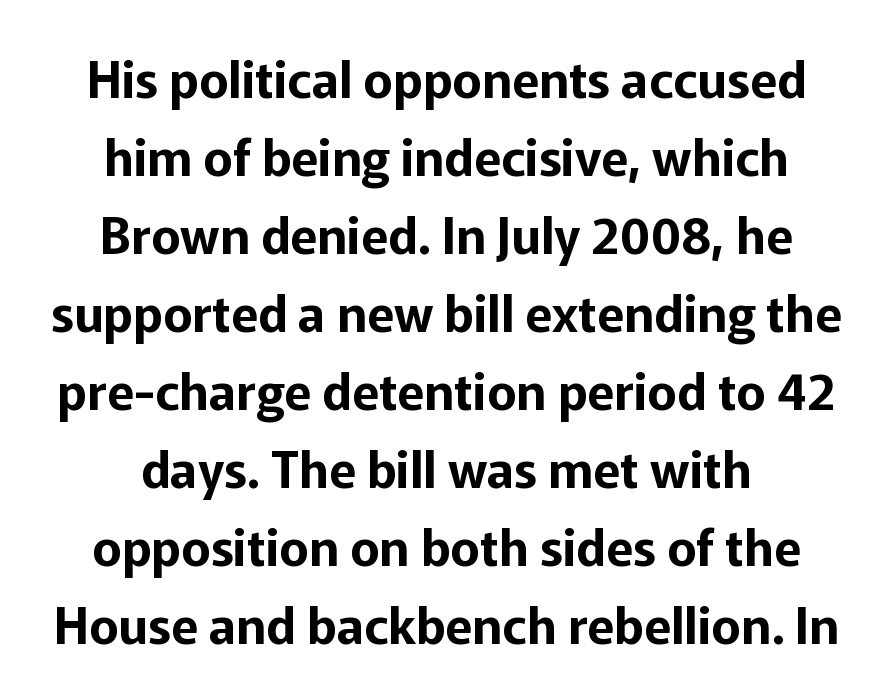
{"serif": "no", "italic": "no", "width": "normal", "stroke_contrast": "low", "x_height": "medium", "monospaced": "no", "underline": "no", "align": "center", "line_spacing": "normal", "line_spacing_ratio": 1.56, "letter_spacing": "normal", "letter_spacing_em": 0.0, "glyph_px": 50}
